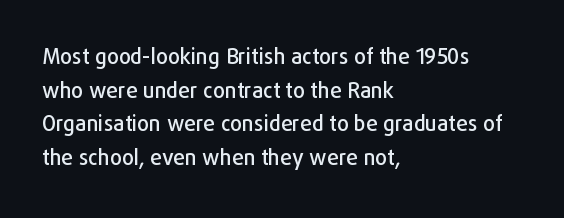
The image shows 21 px text type, upright; set left-aligned, normal line spacing (1.6x), normal letter spacing, not underlined.
